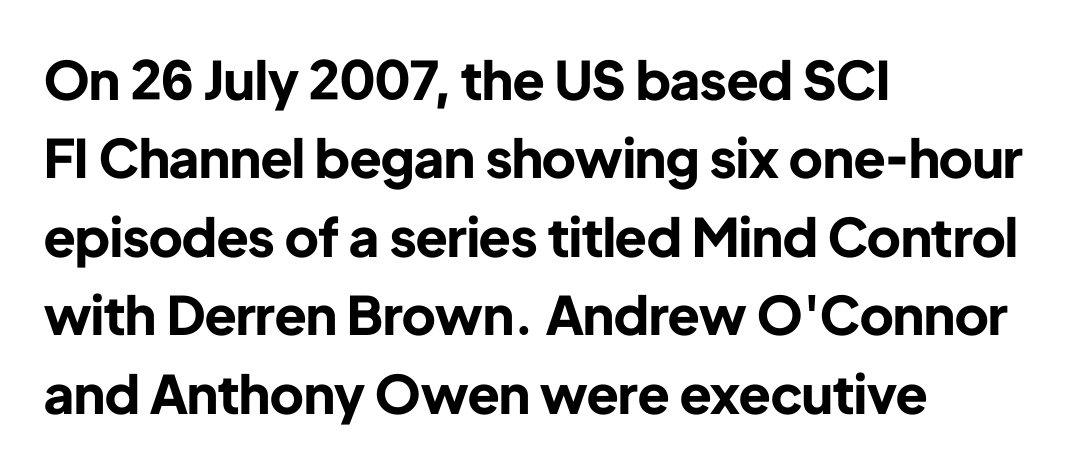
{"serif": "no", "italic": "no", "bold": "yes", "weight": "bold", "width": "normal", "stroke_contrast": "low", "x_height": "medium", "monospaced": "no", "underline": "no", "align": "left", "line_spacing": "normal", "line_spacing_ratio": 1.48, "letter_spacing": "normal", "letter_spacing_em": 0.0, "glyph_px": 53}
